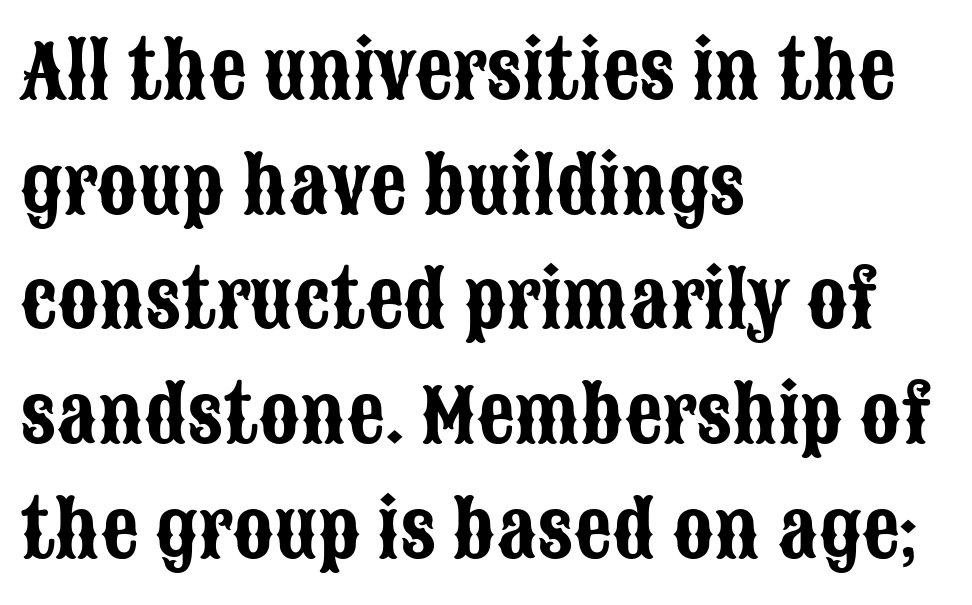
The image shows 75 px condensed sans-serif type, upright; set left-aligned, normal line spacing (1.53x), normal letter spacing, not underlined; low stroke contrast and a large x-height.
